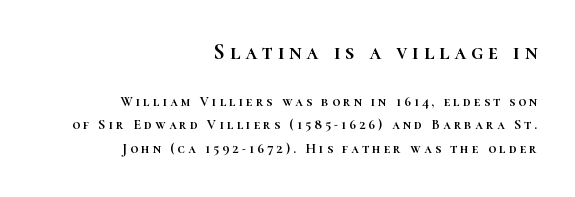
The image shows 22 px text type, upright; set right-aligned, normal line spacing (1.69x), unusually wide letter spacing (+0.22 em), not underlined; the first (top) block is 1.57x larger.
